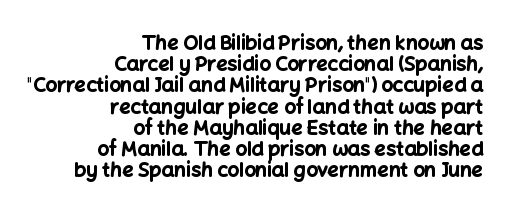
Standard letterfit; no display-style spreading of the glyphs. Descender tails drop into unmarked territory. Which margin do the lines hug? The right one — the left edge is uneven. Unlike italic type, these characters show no tilt at all. Horizontal bands of white between lines are thin slivers. On the weight axis this lands at bold, roughly 700.
